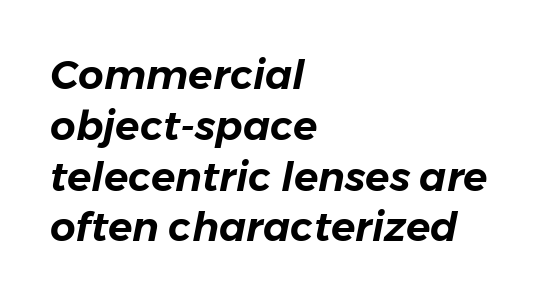
{"italic": "yes", "lean": "right", "slant_degrees": 11, "width": "normal", "stroke_contrast": "low", "x_height": "medium", "monospaced": "no", "underline": "no", "align": "left", "line_spacing": "normal", "line_spacing_ratio": 1.27, "letter_spacing": "normal", "letter_spacing_em": 0.0, "glyph_px": 40}
